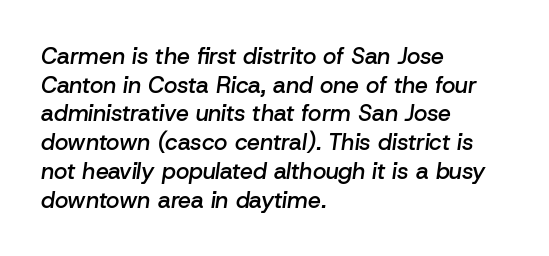
Descender tails drop into unmarked territory. Vertically, the passage feels balanced, rows spaced as you'd expect. The face used here has a pronounced slope to its letters. The rendering keeps characters at their native spacing.
